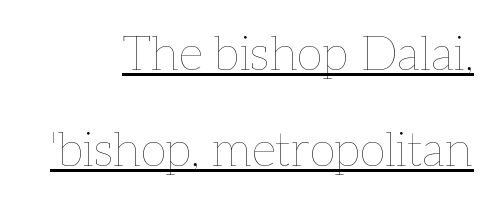
The image shows 48 px thin type, upright; set right-aligned, loose line spacing (1.99x), normal letter spacing, underlined; low stroke contrast and a medium x-height.
